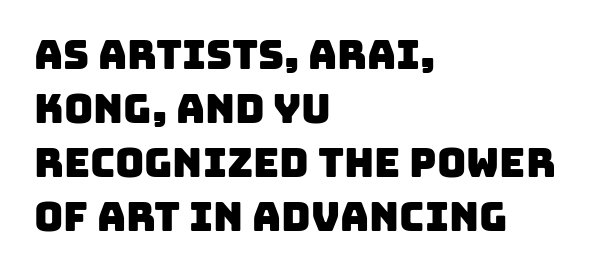
The image shows 40 px sans-serif type; set left-aligned, normal line spacing (1.35x), normal letter spacing, not underlined; low stroke contrast and a large x-height.
